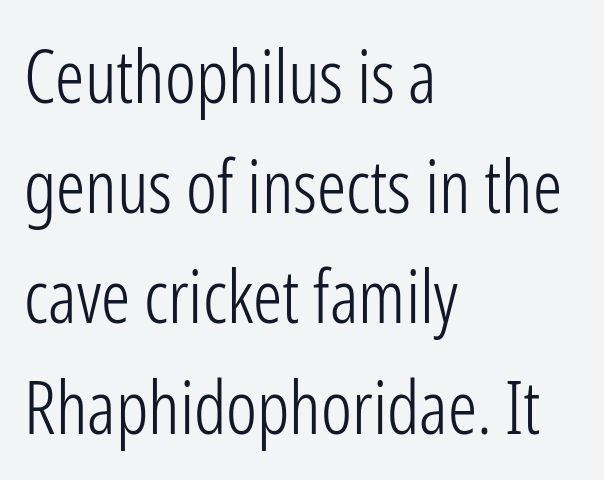
How would I describe the line gaps? Plain and ordinary. The glyphs in this specimen are sans serif. Each letter keeps its own natural width here, so spacing adapts to shape. Casual observation: everything's shoved over to the left. Tracking here is standard; glyphs follow each other at the usual distance. The glyphs are unaccompanied by any horizontal stroke below them.
